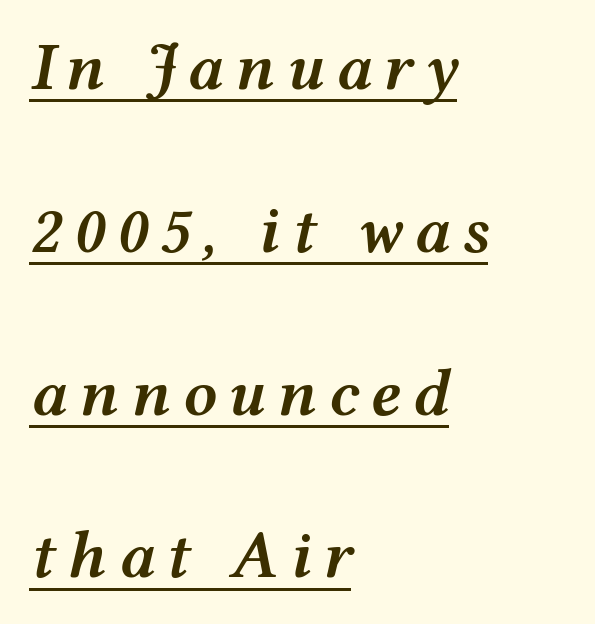
Interline gaps are noticeably wide in this sample. The whole block is typeset with a tilt. Caption: semibold face, moderately heavy strokes. All the whitespace from short lines collects on the right. Honestly, the underline is the first thing you notice here.
